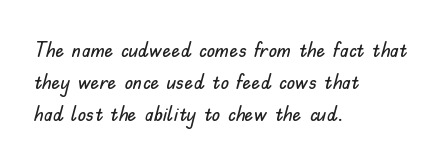
Q: Is the text italic (slanted)? A: Yes.
Q: Is the text underlined? A: No.
Q: How is the paragraph aligned? A: Left-aligned.
Q: Is the spacing between letters normal or unusually wide? A: Normal.
Q: Is the spacing between lines tight, normal or loose? A: Normal.
